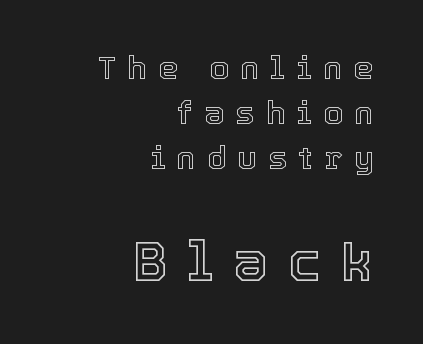
Q: Is the text italic (slanted)? A: No, it is upright.
Q: Is the text underlined? A: No.
Q: How is the paragraph aligned? A: Right-aligned.
Q: Is the spacing between letters normal or unusually wide? A: Unusually wide.
Q: Is the spacing between lines tight, normal or loose? A: Normal.
Q: Which block of text is set in a larger size, the first (top) or the second (bottom)? A: The second (bottom) one.
Q: Width (condensed, normal, or wide)? A: Normal.
Q: x-height? A: Medium.
Q: Monospaced? A: No.
